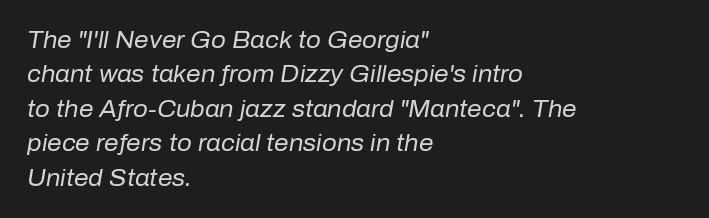
The rendering keeps characters at their native spacing. The block of text has a typical density, with ordinary space between rows. The face used here has a pronounced slope to its letters. The typesetting does not lean heavy: it is not bold. Each row of text sits above clean, open space. Line starts are locked; line ends wander.
